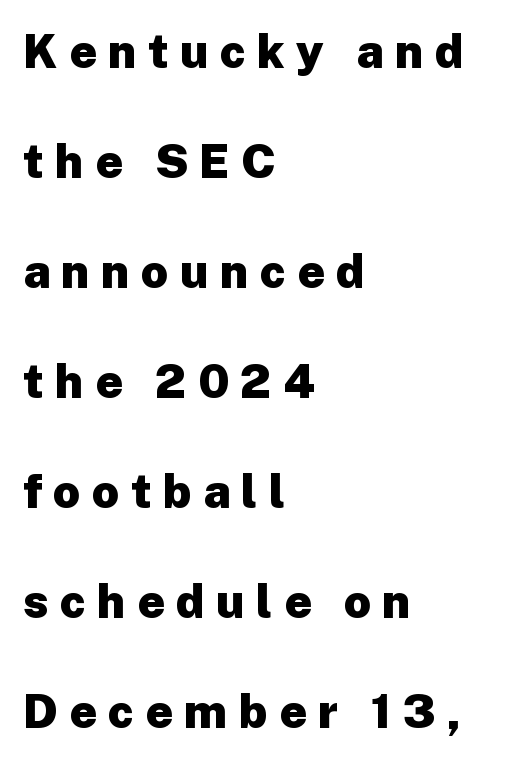
A clean baseline with only descenders dipping below it. Baseline-to-baseline distance is far greater than the letter height. Style check: upright. Spacing between characters has been opened up far beyond the box default.
